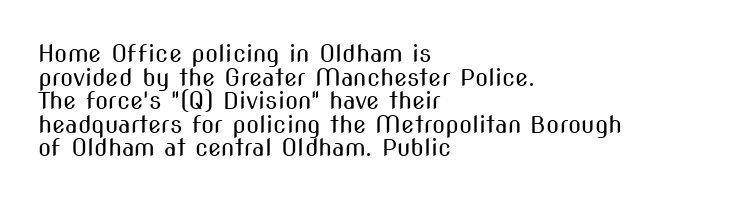
{"italic": "no", "bold": "no", "underline": "no", "align": "left", "line_spacing": "tight", "line_spacing_ratio": 0.98, "letter_spacing": "normal", "letter_spacing_em": 0.0, "glyph_px": 24}
